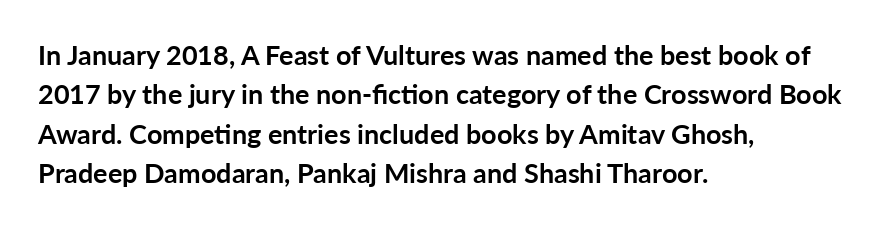
{"italic": "no", "bold": "yes", "underline": "no", "align": "left", "line_spacing": "normal", "line_spacing_ratio": 1.46, "letter_spacing": "normal", "letter_spacing_em": 0.0, "glyph_px": 27}
